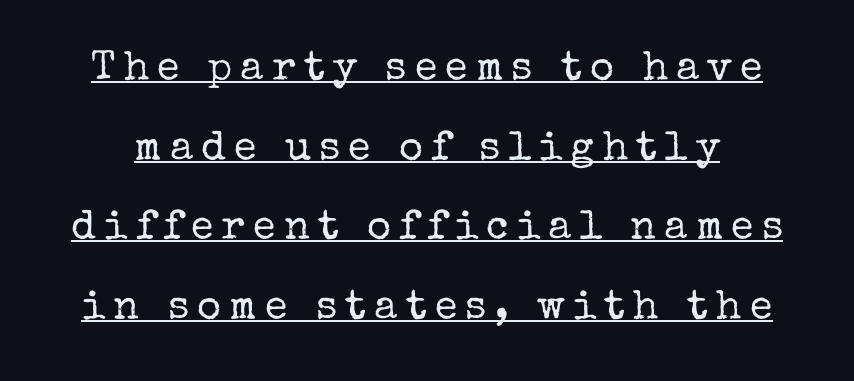
{"serif": "yes", "italic": "no", "bold": "no", "weight": "regular", "width": "normal", "stroke_contrast": "low", "x_height": "medium", "monospaced": "no", "underline": "yes", "line_spacing": "loose", "line_spacing_ratio": 1.94, "letter_spacing": "wide", "letter_spacing_em": 0.2, "glyph_px": 41}
